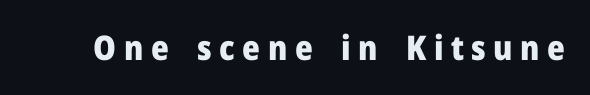
The image shows 34 px heavy sans-serif type, upright; set unusually wide letter spacing (+0.22 em), not underlined; low stroke contrast and a medium x-height.
